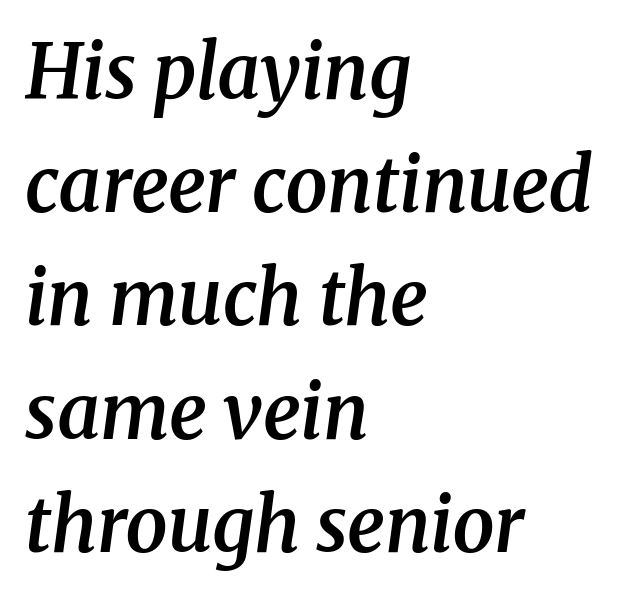
{"serif": "yes", "italic": "yes", "lean": "right", "slant_degrees": 8, "bold": "semi", "weight": "semibold", "width": "normal", "stroke_contrast": "medium", "x_height": "medium", "monospaced": "no", "underline": "no", "align": "left", "line_spacing": "normal", "line_spacing_ratio": 1.51, "letter_spacing": "normal", "letter_spacing_em": 0.0, "glyph_px": 75}
